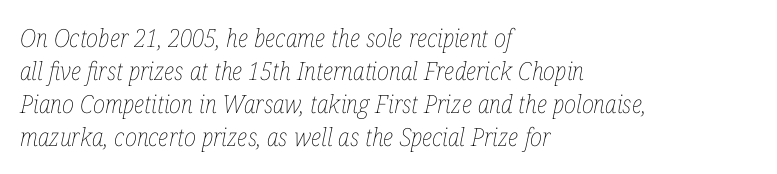
The image shows 25 px text type, italic (leaning right); set left-aligned, normal line spacing (1.32x), normal letter spacing, not underlined.
